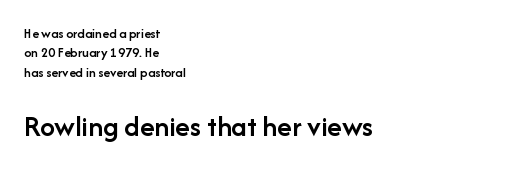
The image shows 30 px semibold sans-serif type, upright; set left-aligned, normal line spacing (1.39x), normal letter spacing, not underlined; the second (bottom) block is 2.14x larger; low stroke contrast and a medium x-height.
